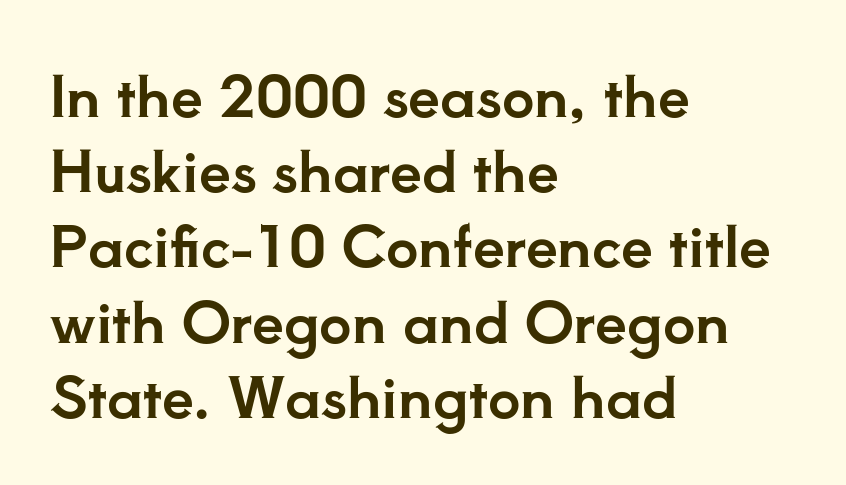
The image shows 57 px serif type, upright; set left-aligned, normal line spacing (1.32x), normal letter spacing, not underlined; low stroke contrast and a small x-height.
